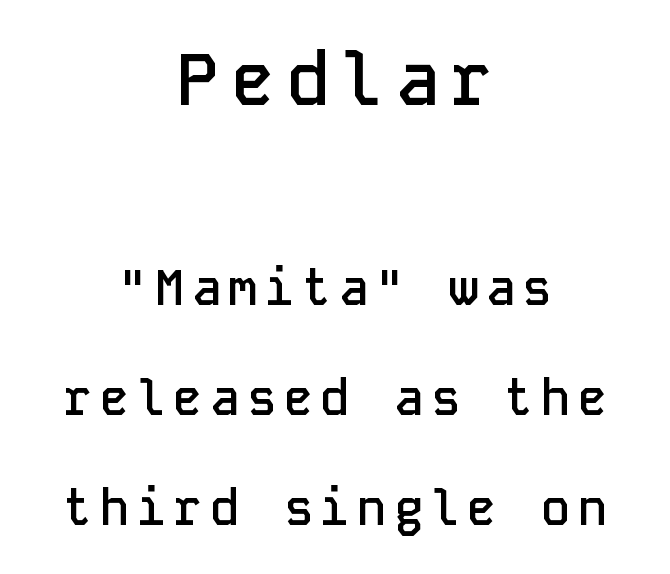
Q: Is the text bold? A: Semi-bold.
Q: Is the text italic (slanted)? A: No, it is upright.
Q: Is the typeface a serif or a sans-serif typeface? A: Sans-serif.
Q: Is the text underlined? A: No.
Q: How is the paragraph aligned? A: Centered.
Q: Is the spacing between lines tight, normal or loose? A: Loose.
Q: Which block of text is set in a larger size, the first (top) or the second (bottom)? A: The first (top) one.
Q: Width (condensed, normal, or wide)? A: Normal.
Q: Stroke contrast? A: Low.
Q: x-height? A: Medium.
Q: Monospaced? A: Yes.
